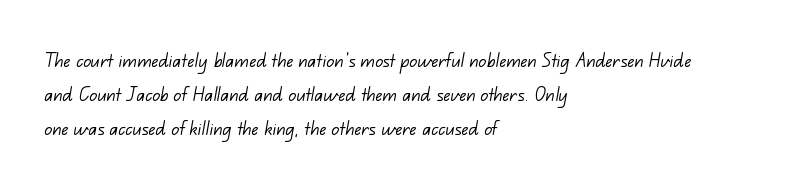
Q: Is the text bold? A: No.
Q: Is the text underlined? A: No.
Q: How is the paragraph aligned? A: Left-aligned.
Q: Is the spacing between letters normal or unusually wide? A: Normal.
Q: Is the spacing between lines tight, normal or loose? A: Normal.
